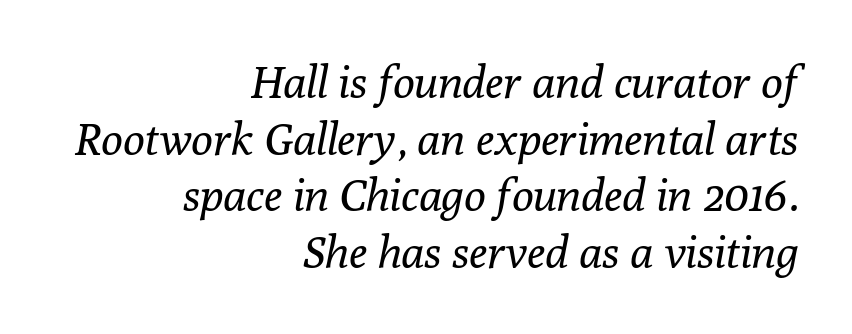
The designer went with a serif here, giving each stem small feet. Where is the straight margin? On the right. The specimen reads as italic at a glance. The leading is moderate, giving the passage an even texture.
